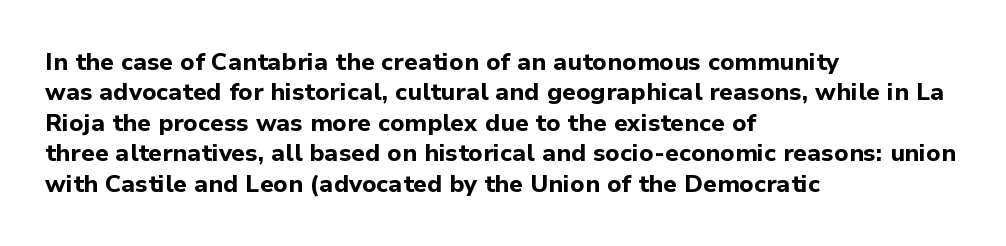
The image shows 24 px bold type, upright; set left-aligned, normal line spacing (1.27x), normal letter spacing, not underlined.
